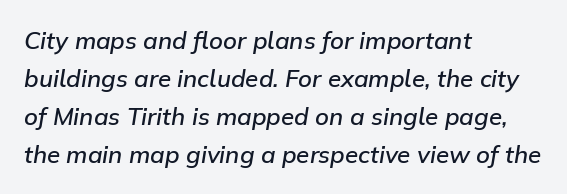
Observe the lean: these are italic letterforms. These lines are set flush left with a ragged right edge. What weight is shown? A semibold, between regular and bold. Only glyphs here, with clear space below each row. Successive baselines arrive at the customary interval.
